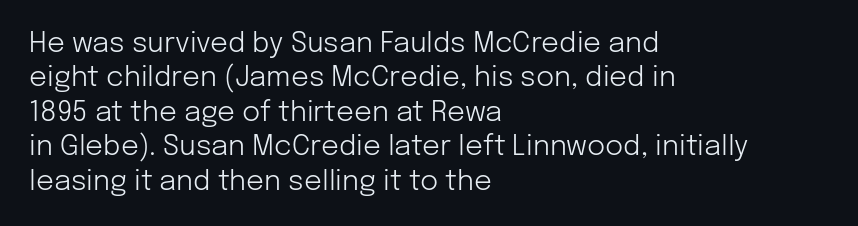
{"serif": "no", "italic": "no", "bold": "no", "weight": "light", "width": "normal", "stroke_contrast": "low", "x_height": "medium", "monospaced": "no", "underline": "no", "align": "left", "line_spacing_ratio": 1.23, "letter_spacing": "normal", "letter_spacing_em": 0.0, "glyph_px": 28}
